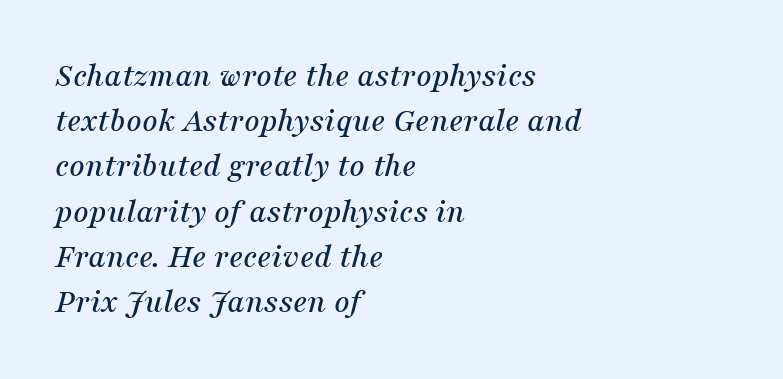
Q: Is the text italic (slanted)? A: Yes, it leans right by about 16 degrees.
Q: Is the typeface a serif or a sans-serif typeface? A: Serif.
Q: Is the text underlined? A: No.
Q: How is the paragraph aligned? A: Left-aligned.
Q: Is the spacing between letters normal or unusually wide? A: Normal.
Q: Is the spacing between lines tight, normal or loose? A: Normal.
Q: Width (condensed, normal, or wide)? A: Normal.
Q: Stroke contrast? A: Medium.
Q: x-height? A: Medium.
Q: Monospaced? A: No.
